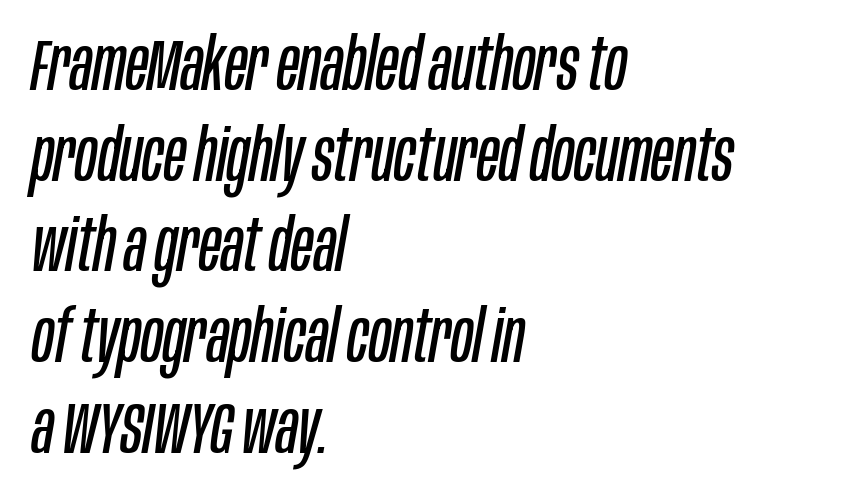
No extra tracking has been applied to these lines. The typesetting does not lean heavy: it is not bold. Compared with typical paragraphs, the rows here are spaced about the same. Short and long lines alike share a common starting point at left. Spacing verdict: proportional, widths tailored to each character. The gap between lines stays unmarked.
